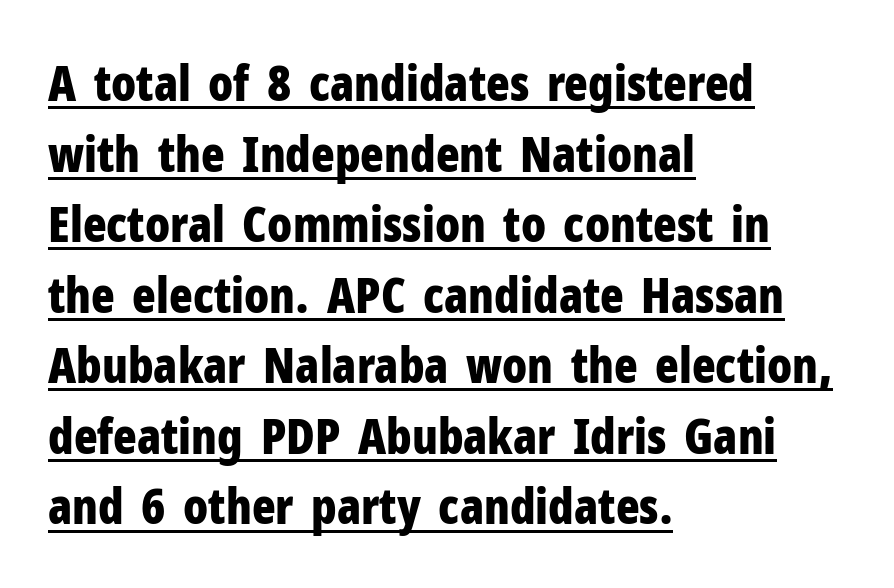
The image shows 49 px bold, condensed sans-serif type, upright; set left-aligned, normal line spacing (1.44x), normal letter spacing, underlined; low stroke contrast and a medium x-height.
